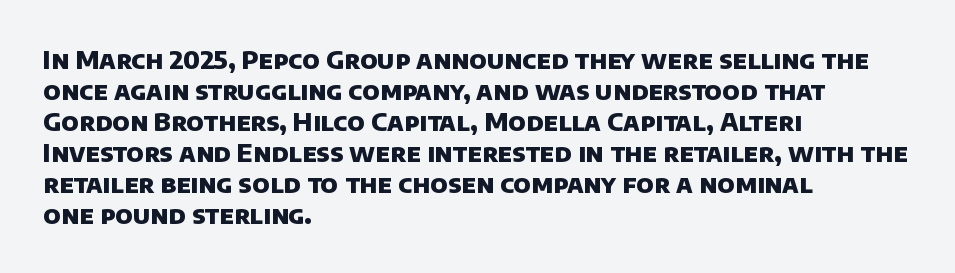
Q: Is the text bold? A: Yes.
Q: Is the text underlined? A: No.
Q: How is the paragraph aligned? A: Left-aligned.
Q: Is the spacing between letters normal or unusually wide? A: Normal.
